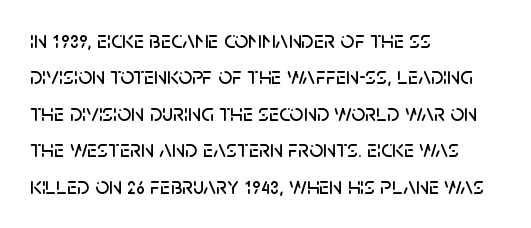
{"italic": "no", "underline": "no", "align": "left", "line_spacing": "normal", "line_spacing_ratio": 1.52, "letter_spacing": "normal", "letter_spacing_em": 0.0, "glyph_px": 24}
